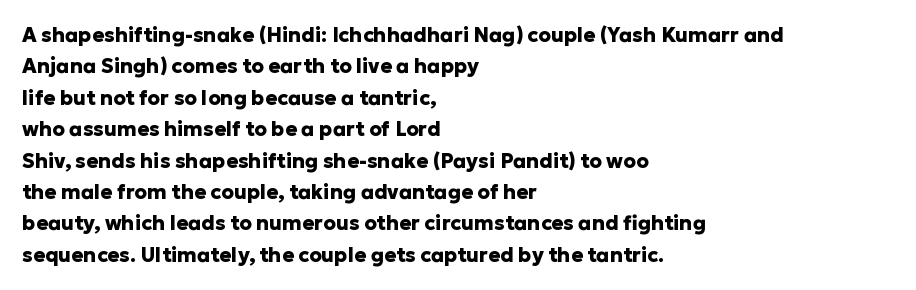
The image shows 20 px bold type, upright; set left-aligned, normal line spacing (1.57x), normal letter spacing, not underlined.
